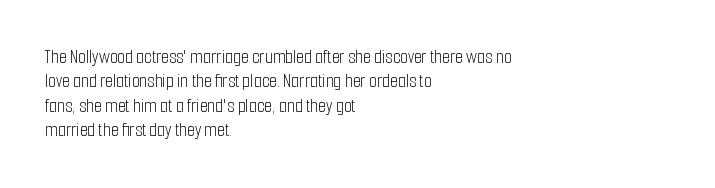
Q: Is the text bold? A: No.
Q: Is the text italic (slanted)? A: No, it is upright.
Q: Is the text underlined? A: No.
Q: How is the paragraph aligned? A: Left-aligned.
Q: Is the spacing between letters normal or unusually wide? A: Normal.
